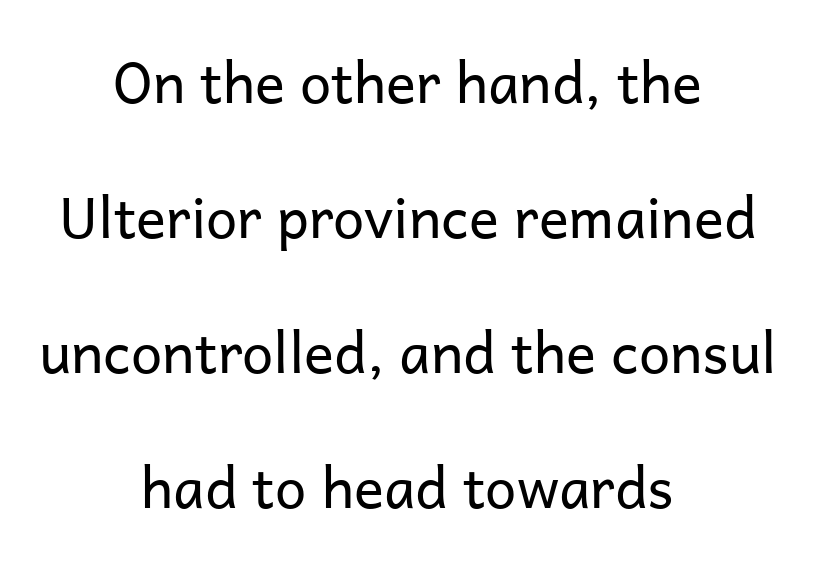
{"serif": "no", "italic": "no", "bold": "no", "weight": "regular", "width": "normal", "stroke_contrast": "low", "x_height": "medium", "monospaced": "no", "underline": "no", "align": "center", "line_spacing": "loose", "line_spacing_ratio": 2.41, "letter_spacing": "normal", "letter_spacing_em": 0.0, "glyph_px": 56}
